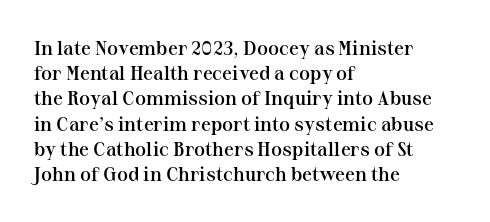
The image shows 20 px text type, upright; set left-aligned, normal line spacing (1.26x), normal letter spacing, not underlined.
